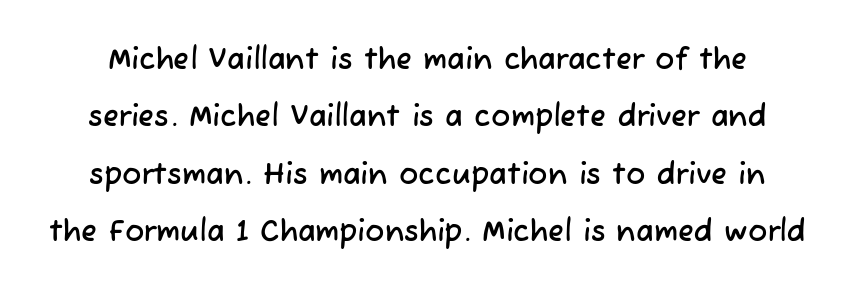
The glyphs in this specimen are sans serif. Think of a printed novel: that variable character pitch is what you see here. Honestly, the letter spacing is just normal — you wouldn't notice it. These lines stand farther apart than default settings would place them. Honestly, there is no underline to notice here at all.
